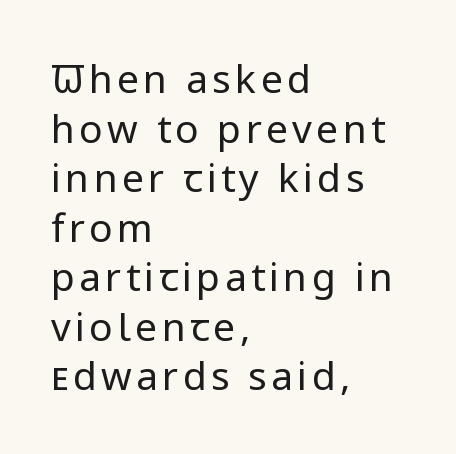
{"serif": "no", "italic": "no", "bold": "no", "weight": "regular", "width": "normal", "stroke_contrast": "low", "x_height": "medium", "monospaced": "no", "underline": "no", "align": "left", "line_spacing": "normal", "line_spacing_ratio": 1.27, "glyph_px": 39}
